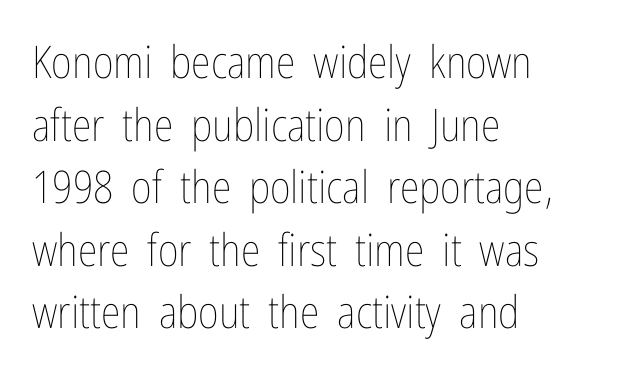
Q: Is the text bold? A: No.
Q: Is the text italic (slanted)? A: No, it is upright.
Q: Is the text underlined? A: No.
Q: How is the paragraph aligned? A: Left-aligned.
Q: Is the spacing between letters normal or unusually wide? A: Normal.
Q: Is the spacing between lines tight, normal or loose? A: Normal.
Q: Width (condensed, normal, or wide)? A: Condensed.
Q: Stroke contrast? A: Low.
Q: x-height? A: Medium.
Q: Monospaced? A: No.
